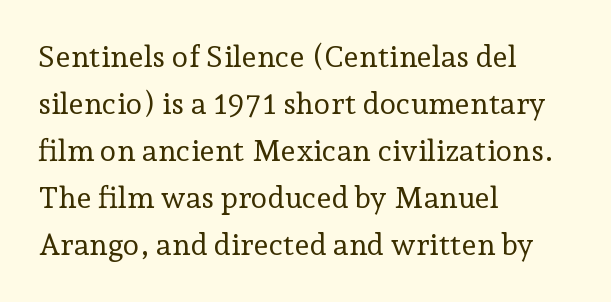
The image shows 30 px regular-weight serif type, upright; set left-aligned, normal line spacing (1.57x), normal letter spacing, not underlined; low stroke contrast and a medium x-height.
